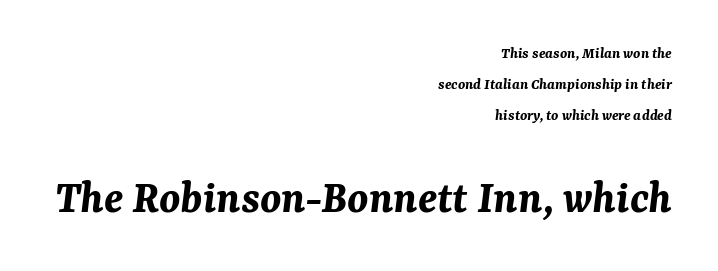
{"italic": "yes", "lean": "right", "slant_degrees": 7, "bold": "yes", "weight": "bold", "width": "normal", "stroke_contrast": "medium", "x_height": "medium", "monospaced": "no", "underline": "no", "align": "right", "line_spacing": "loose", "line_spacing_ratio": 1.94, "letter_spacing": "normal", "letter_spacing_em": 0.0, "larger_block": "second", "size_ratio": 2.94, "glyph_px": 47}
